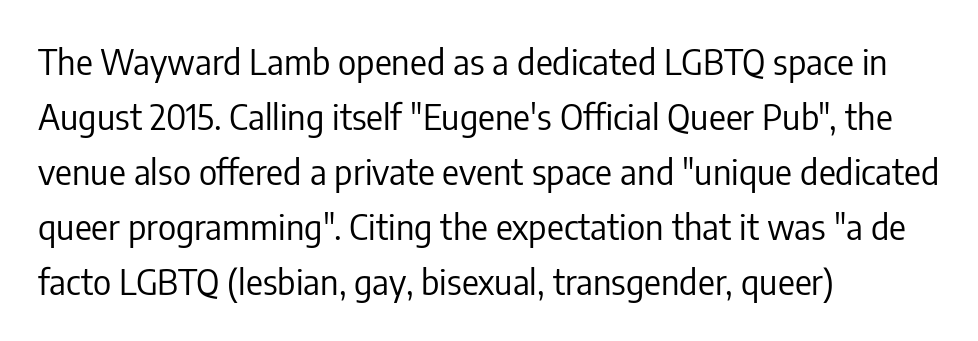
Horizontal alignment here is leftward, the default for most running prose. Has an underline been added? It has not. This sample keeps an unexceptional amount of space between lines. Does the lettering tilt? It doesn't — this is upright.
